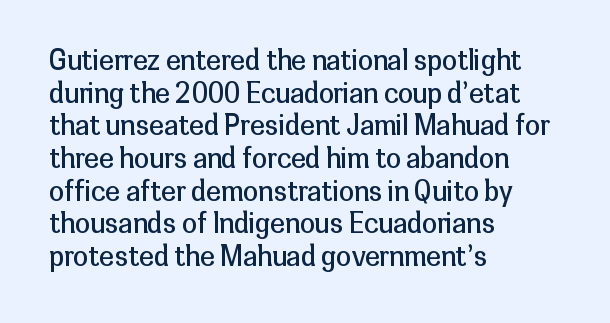
The image shows 27 px text type, upright; set left-aligned, line spacing 1.21x, normal letter spacing, not underlined.
